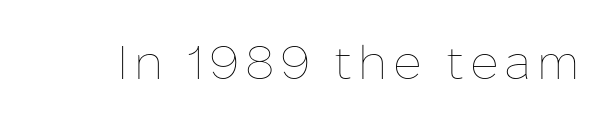
{"italic": "no", "bold": "no", "weight": "thin", "width": "normal", "stroke_contrast": "low", "x_height": "medium", "monospaced": "no", "underline": "no", "glyph_px": 47}
